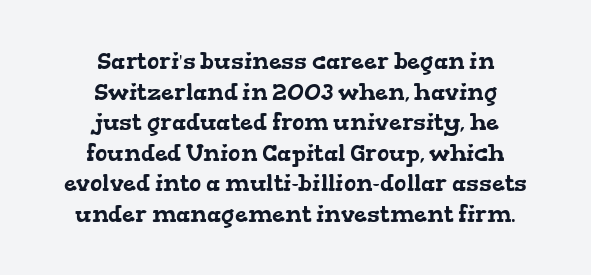
Does the copy run flush right? No — it is centered line by line. Reading down the column, the eye jumps a familiar distance to each next line. A bare baseline throughout the passage. A typesetter would call this zero additional tracking.
